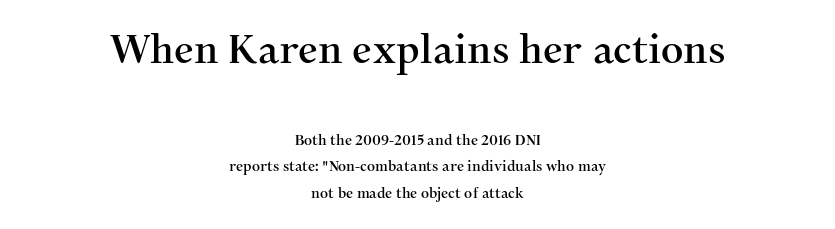
You could not count columns in this text — the font is proportionally spaced. Horizontally, the lines are justified to the midpoint only. Do the letters lean? They stand straight. Underline: absent.
